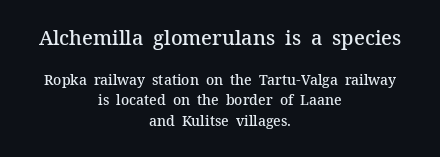
{"italic": "no", "bold": "semi", "underline": "no", "align": "center", "line_spacing": "normal", "line_spacing_ratio": 1.48, "letter_spacing": "normal", "letter_spacing_em": 0.0, "larger_block": "first", "size_ratio": 1.43, "glyph_px": 20}
